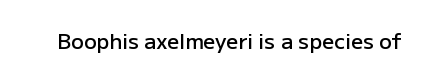
The image shows 21 px text type, upright; set normal letter spacing, not underlined.
